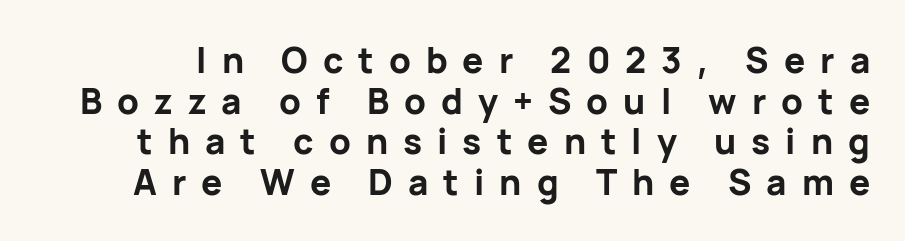
The type is letterspaced generously, with wide tracking. Stroke terminals: plain, sans-serif. Caption: bold face, heavy strokes. Plain, unruled lines of type. A typesetter would call this proportional, since set widths differ per character. Style check: upright.
